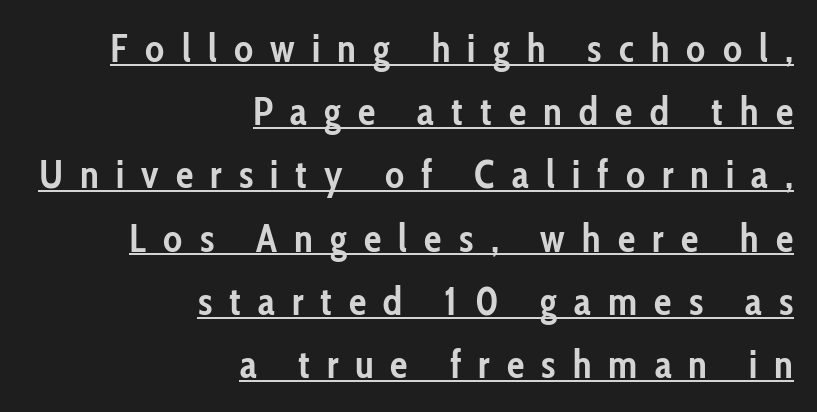
A typesetter would call this proportional, since set widths differ per character. These lines have a slow, spaced-out rhythm from letter to letter. Underlined type. Strong, thick strokes mark this as bold type. In terms of posture, this sample is upright.
